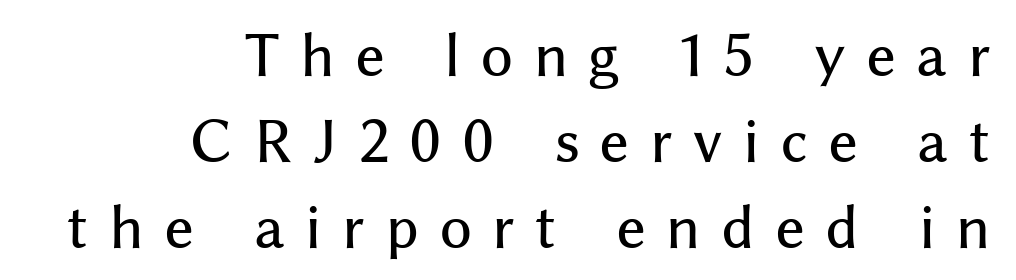
The image shows 55 px sans-serif type, upright; set right-aligned, normal line spacing (1.56x), unusually wide letter spacing (+0.38 em), not underlined; medium stroke contrast and a medium x-height.
